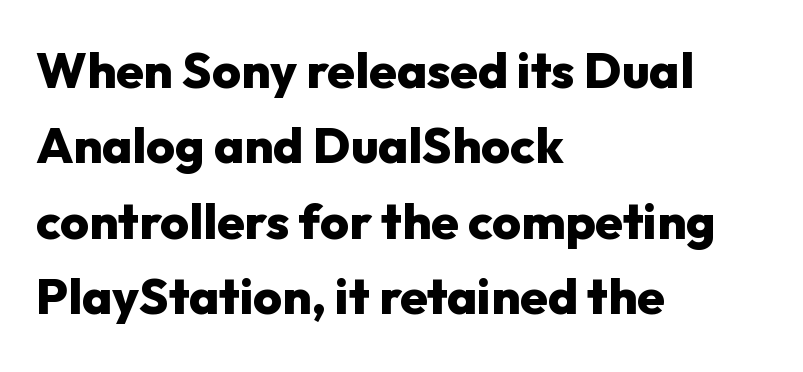
Observe the absence of serifs on each vertical stroke in this sample. Set as a true bold cut, around the 700 mark. Normally led — the rows are evenly, conventionally spaced. Which margin do the lines hug? The left one — the right edge is uneven. Rendered with straight, roman letterforms.
